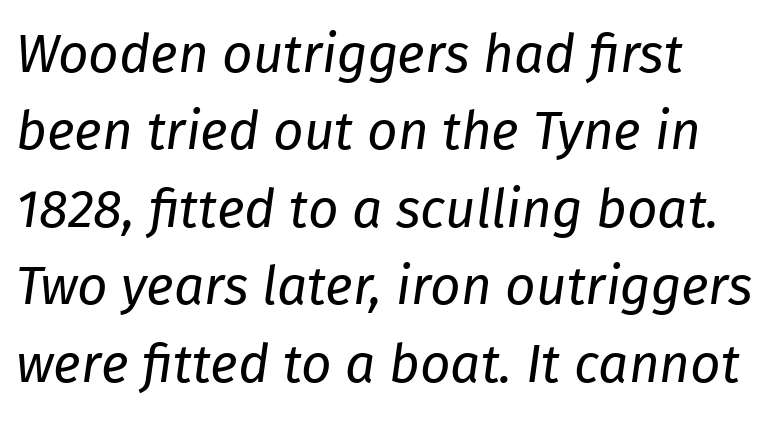
This sample uses plain, unmodified letter spacing. Character widths vary here, with narrow letters taking less room than wide ones. This sample is left-justified, so line endings fall wherever the words run out. Italic? Definitely — the glyphs are oblique.
